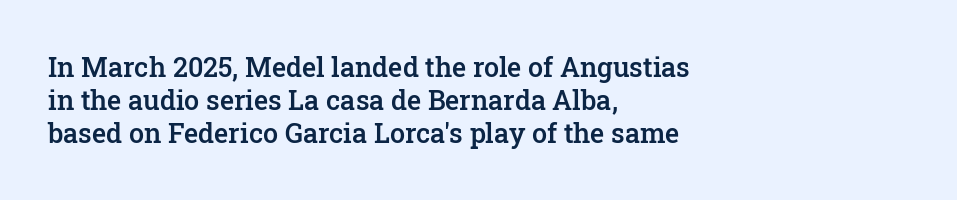
The image shows 27 px text type, upright; set left-aligned, line spacing 1.23x, normal letter spacing, not underlined.
